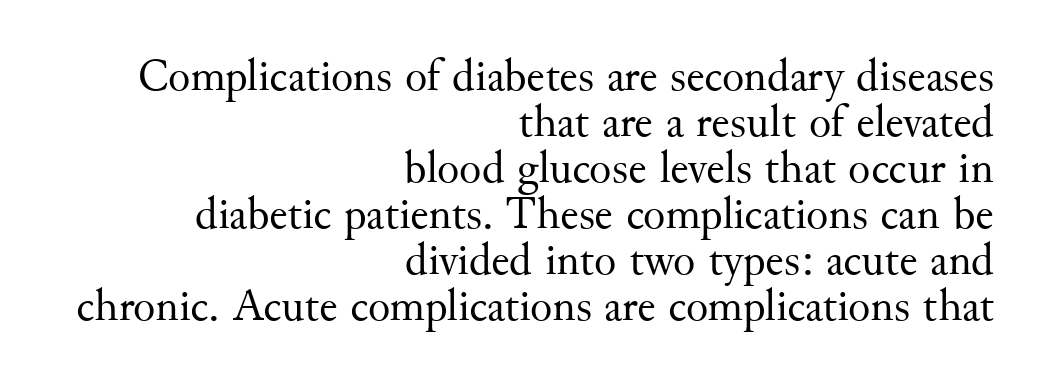
Q: Is the text bold? A: No.
Q: Is the text italic (slanted)? A: No, it is upright.
Q: Is the typeface a serif or a sans-serif typeface? A: Serif.
Q: Is the text underlined? A: No.
Q: How is the paragraph aligned? A: Right-aligned.
Q: Is the spacing between letters normal or unusually wide? A: Normal.
Q: Is the spacing between lines tight, normal or loose? A: Tight.
Q: Width (condensed, normal, or wide)? A: Normal.
Q: Stroke contrast? A: Medium.
Q: x-height? A: Small.
Q: Monospaced? A: No.
